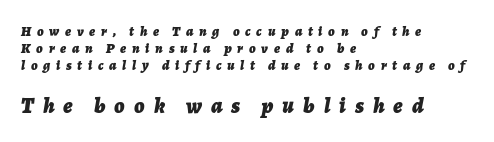
The image shows 22 px bold type, italic (leaning right); set left-aligned, line spacing 1.22x, unusually wide letter spacing (+0.41 em), not underlined; the second (bottom) block is 1.57x larger.
